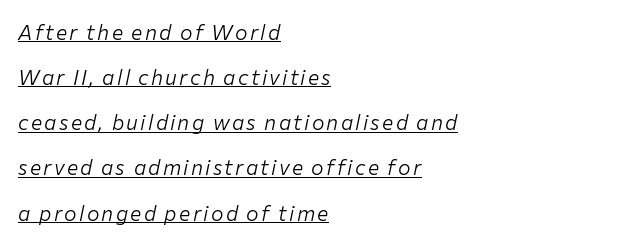
Looks like someone drew a line under every word here. The designer dialed line spacing up above the default. Notice how the stems are inclined rather than vertical — that's the hallmark of italics. Horizontal alignment here is leftward, the default for most running prose. Is the stroke heavy? The answer is a plain regular-or-lighter.
